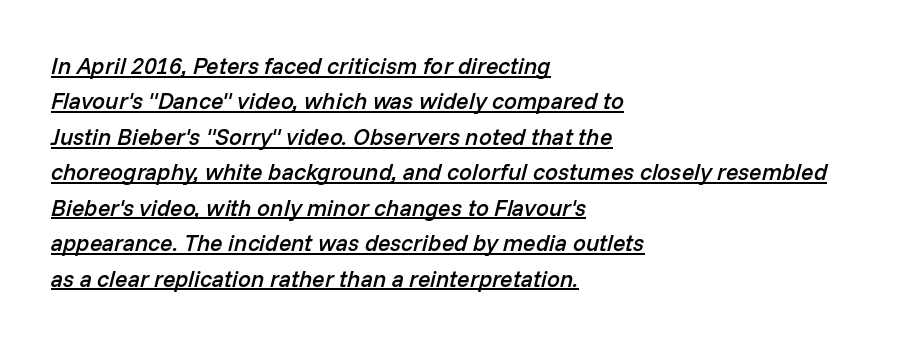
Notice how the stems are inclined rather than vertical — that's the hallmark of italics. This sample carries an underscore along the baseline area. Emphasis by weight is partial: semibold. Standard letterfit; no display-style spreading of the glyphs. These lines are set flush left with a ragged right edge.
